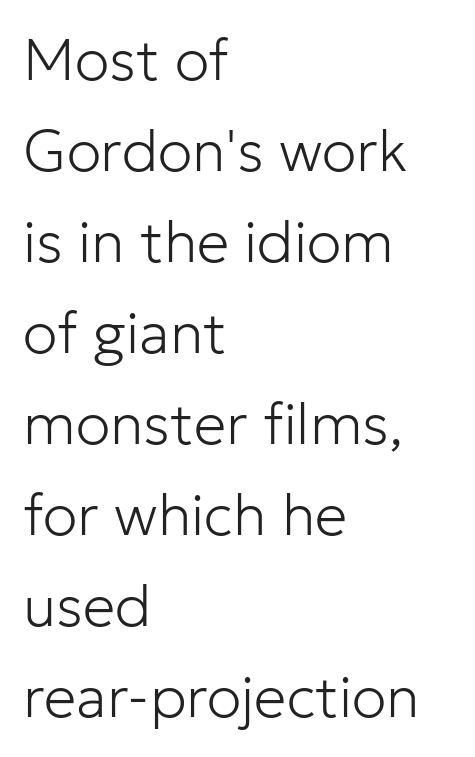
The image shows 58 px light sans-serif type, upright; set left-aligned, normal line spacing (1.57x), normal letter spacing, not underlined; low stroke contrast and a medium x-height.
